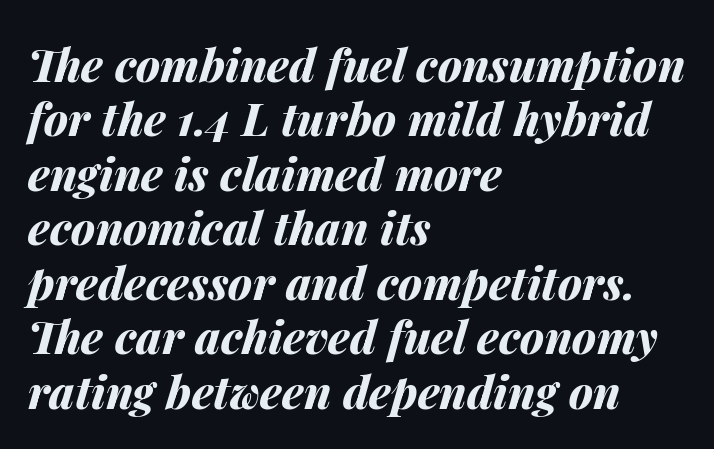
Q: Is the text bold? A: Yes.
Q: Is the text italic (slanted)? A: Yes, it leans right by about 14 degrees.
Q: Is the text underlined? A: No.
Q: How is the paragraph aligned? A: Left-aligned.
Q: Is the spacing between letters normal or unusually wide? A: Normal.
Q: Width (condensed, normal, or wide)? A: Normal.
Q: Stroke contrast? A: Medium.
Q: x-height? A: Medium.
Q: Monospaced? A: No.
